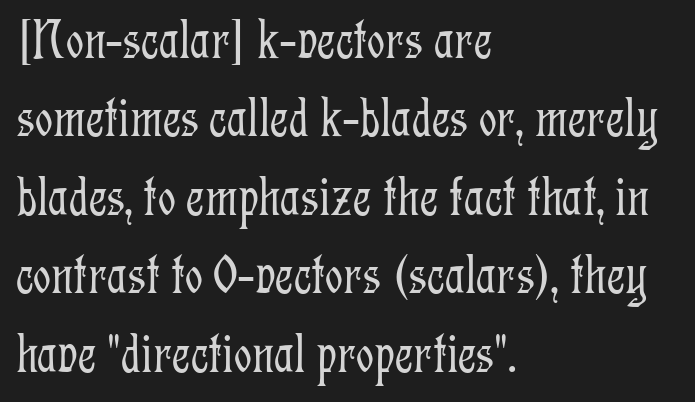
The image shows 56 px light, condensed serif type, upright; set left-aligned, normal line spacing (1.4x), normal letter spacing, not underlined; low stroke contrast and a medium x-height.
